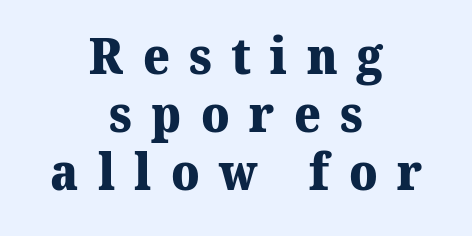
{"serif": "yes", "bold": "yes", "weight": "heavy", "width": "normal", "stroke_contrast": "medium", "x_height": "medium", "monospaced": "no", "underline": "no", "align": "center", "line_spacing": "tight", "line_spacing_ratio": 1.14, "letter_spacing": "wide", "letter_spacing_em": 0.38, "glyph_px": 51}
